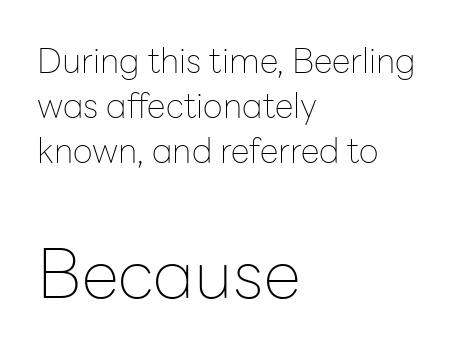
Has an underline been added? It has not. It's the straight-up-and-down kind of type. Do the characters align in a grid? No, the font is proportional. A student would call this left alignment; a typographer would say flush left, rag right.
